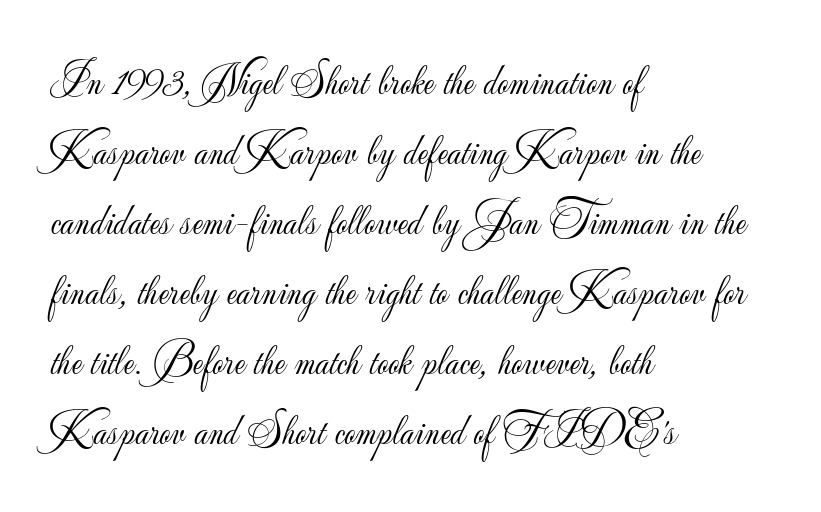
The image shows 44 px light sans-serif type; set left-aligned, normal line spacing (1.59x), normal letter spacing, not underlined; low stroke contrast and a small x-height.
